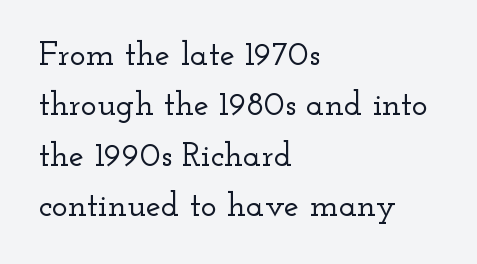
{"serif": "yes", "italic": "no", "width": "wide", "stroke_contrast": "low", "x_height": "small", "monospaced": "no", "underline": "no", "align": "left", "line_spacing": "normal", "line_spacing_ratio": 1.48, "letter_spacing": "normal", "letter_spacing_em": 0.0, "glyph_px": 34}
